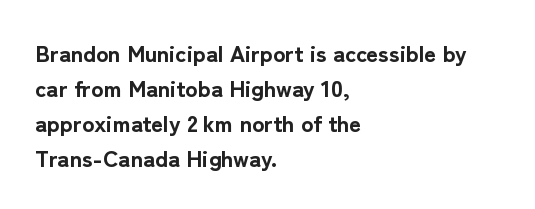
A normal amount of white space separates one row of letters from the next. The lines in this sample share a left origin and differ only in where they stop. Characters follow at the spacing the type designer built in. In terms of weight, the rendering is a true, heavy bold.
